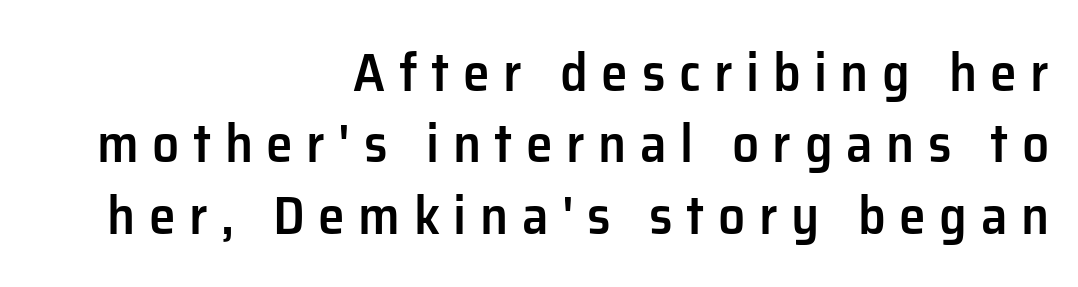
Has an underline been added? It has not. Each letter's strokes conclude bluntly, with no projecting serifs. A student would call this right alignment; a typographer would say flush right, rag left. This rendering widens character spacing well past its baseline value. A typesetter would call this proportional, since set widths differ per character. The letters stand straight up with perfectly vertical stems.
